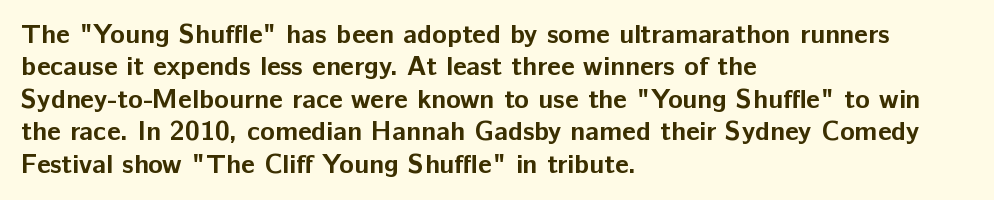
Q: Is the text bold? A: Yes.
Q: Is the text italic (slanted)? A: No, it is upright.
Q: Is the text underlined? A: No.
Q: How is the paragraph aligned? A: Left-aligned.
Q: Is the spacing between letters normal or unusually wide? A: Normal.
